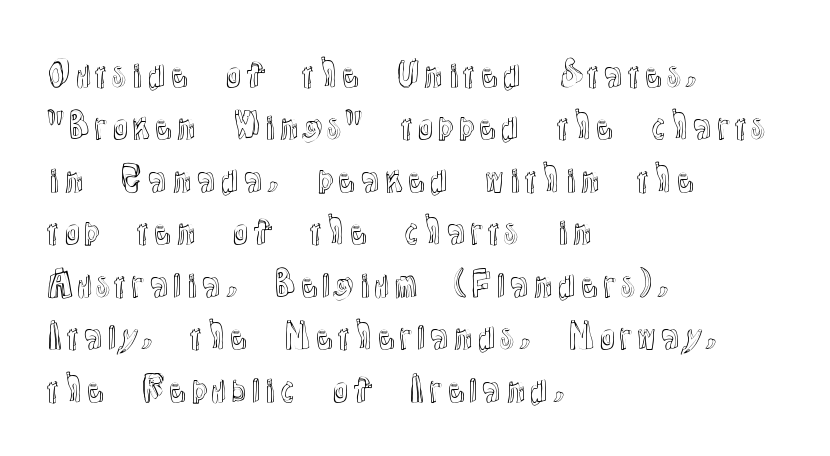
No italicization has been applied; the sample stays upright. Underlining? Definitely not there. Caption: multi-line text, flush left, ragged right. Here the designer chose a conventional face with non-uniform glyph widths. Compared with typical paragraphs, the rows here are spaced about the same.
